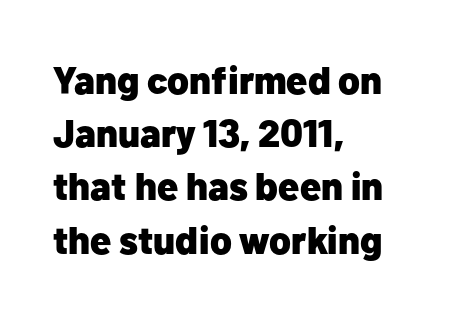
The image shows 38 px heavy sans-serif type, upright; set left-aligned, normal line spacing (1.4x), normal letter spacing, not underlined; low stroke contrast and a medium x-height.
